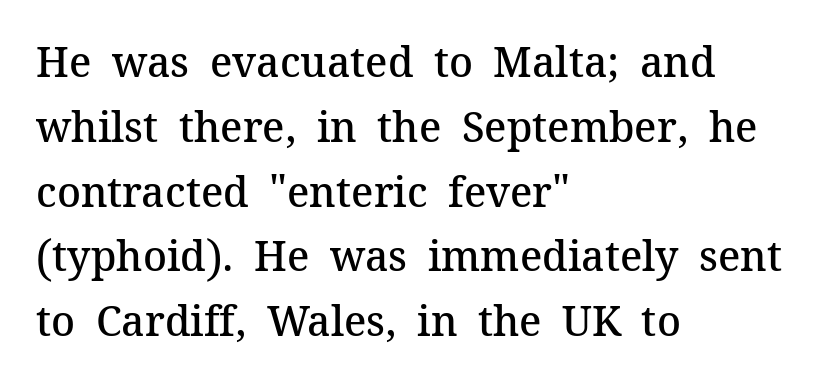
The image shows 41 px semibold serif type, upright; set left-aligned, normal line spacing (1.58x), normal letter spacing, not underlined; medium stroke contrast and a medium x-height.
